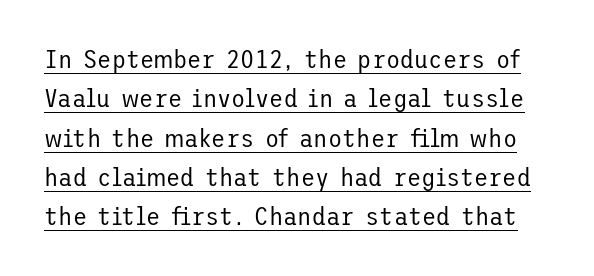
One glance says typical: line gaps are just what's usual. Honestly, the letter spacing is just normal — you wouldn't notice it. The lettering stays uniformly vertical, giving the passage a roman look. Emphasis is given by a line drawn under the lettering.
